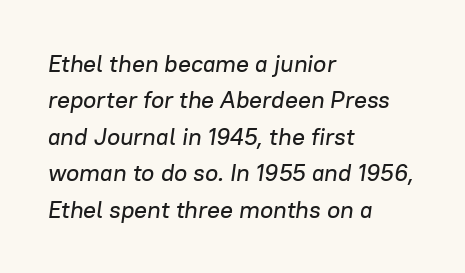
Q: Is the text italic (slanted)? A: Yes, it leans right by about 8 degrees.
Q: Is the text underlined? A: No.
Q: How is the paragraph aligned? A: Left-aligned.
Q: Is the spacing between letters normal or unusually wide? A: Normal.
Q: Is the spacing between lines tight, normal or loose? A: Normal.
